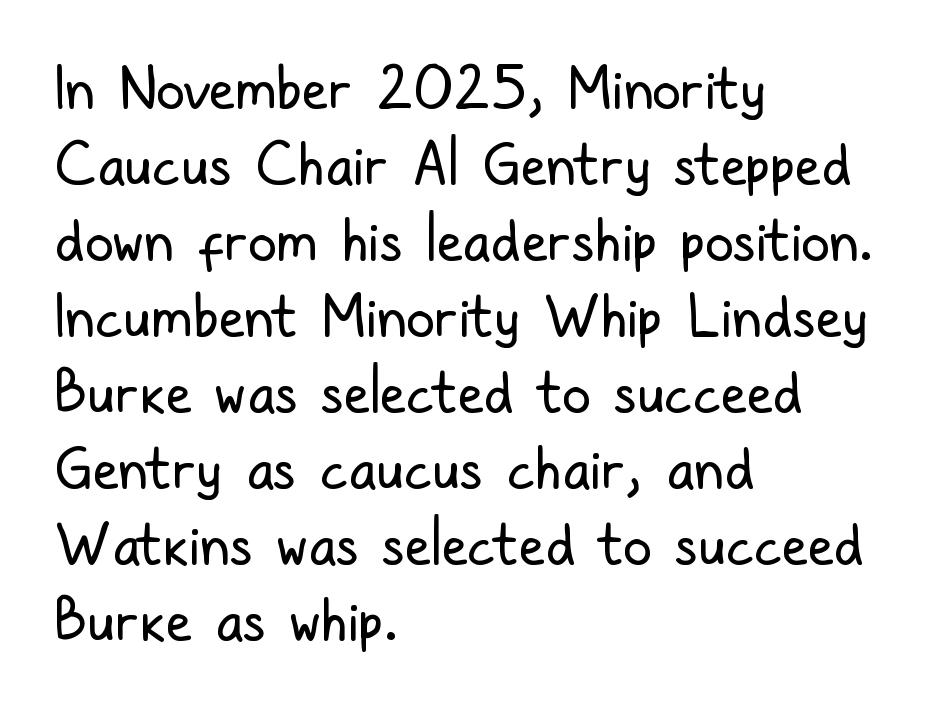
In terms of posture, this sample is upright. Type without underlining. The rag falls on the right side of this text block. Each letter keeps its own natural width here, so spacing adapts to shape. In terms of letterform style, serifs are entirely absent. Caption: face not bold, strokes unweighted.
